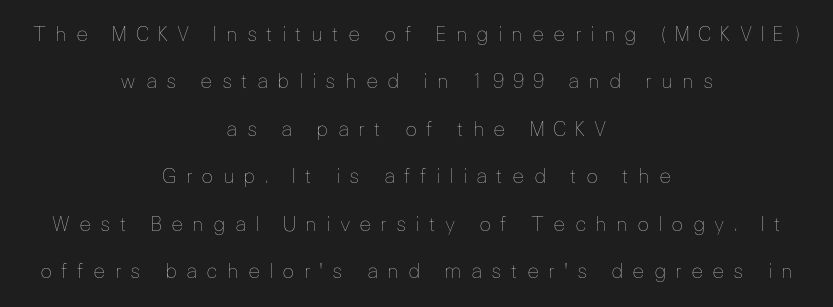
Q: Is the text bold? A: No.
Q: Is the text italic (slanted)? A: No, it is upright.
Q: Is the text underlined? A: No.
Q: How is the paragraph aligned? A: Centered.
Q: Is the spacing between letters normal or unusually wide? A: Unusually wide.
Q: Is the spacing between lines tight, normal or loose? A: Loose.
